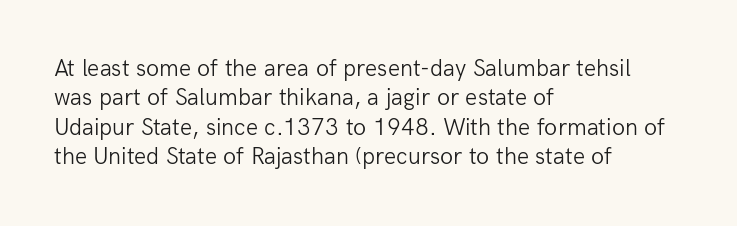
Notice how the stems are strictly vertical — no italics here. Standard letterfit; no display-style spreading of the glyphs. The space beneath each line is pristine and unruled. Counters stay open thanks to moderate or lighter strokes. A classic flush-left, rag-right setting is used for this passage.
